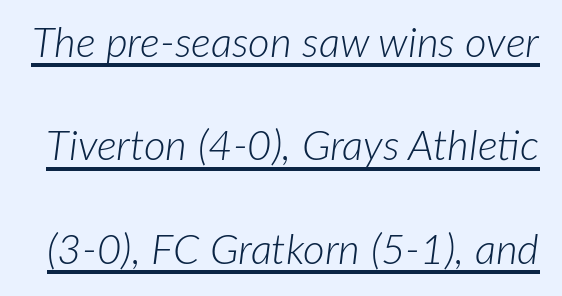
Proportional: the letters do not fall into vertical columns. Successive baselines arrive slowly, with a big drop between each. These characters rest on top of a visible drawn line. On a weight scale, this lands at 450 or below. Yep, that's italic — everything's leaning. Students, note that the glyphs here touch the page at normal intervals.
